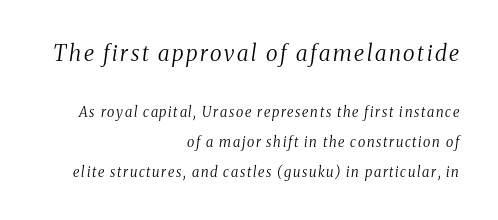
{"italic": "yes", "lean": "right", "slant_degrees": 8, "bold": "no", "underline": "no", "align": "right", "line_spacing": "loose", "line_spacing_ratio": 2.12, "larger_block": "first", "size_ratio": 1.57, "glyph_px": 22}
